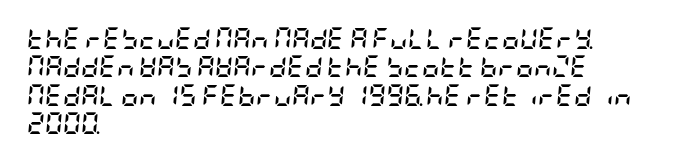
{"italic": "yes", "lean": "right", "slant_degrees": 5, "bold": "yes", "underline": "no", "align": "left", "line_spacing": "normal", "line_spacing_ratio": 1.29, "letter_spacing": "normal", "letter_spacing_em": 0.0, "glyph_px": 22}
